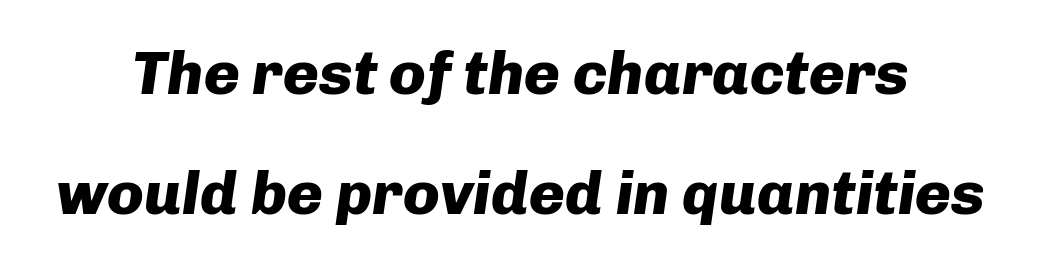
{"italic": "yes", "lean": "right", "slant_degrees": 8, "bold": "yes", "weight": "heavy", "width": "normal", "stroke_contrast": "low", "x_height": "medium", "monospaced": "no", "underline": "no", "line_spacing": "loose", "line_spacing_ratio": 1.96, "letter_spacing": "normal", "letter_spacing_em": 0.0, "glyph_px": 61}
